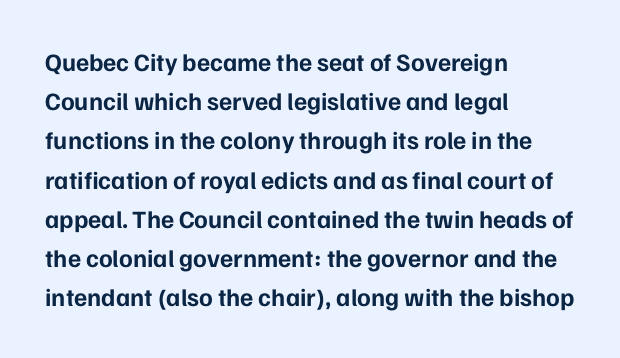
There is no visible air inserted between adjacent glyphs. This sample is left-justified, so line endings fall wherever the words run out. Normally led — the rows are evenly, conventionally spaced. The lettering holds an erect, upright posture throughout.
